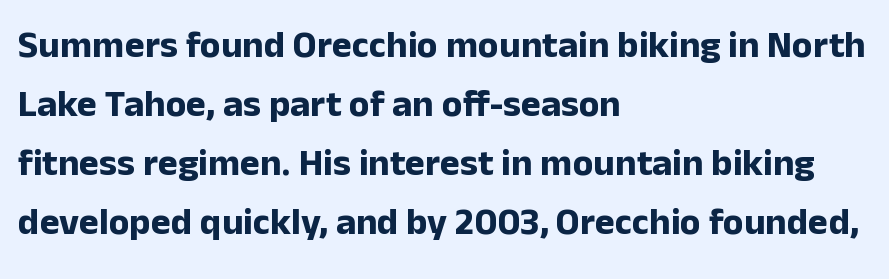
The image shows 38 px bold sans-serif type, upright; set left-aligned, normal line spacing (1.55x), normal letter spacing, not underlined; low stroke contrast and a medium x-height.
